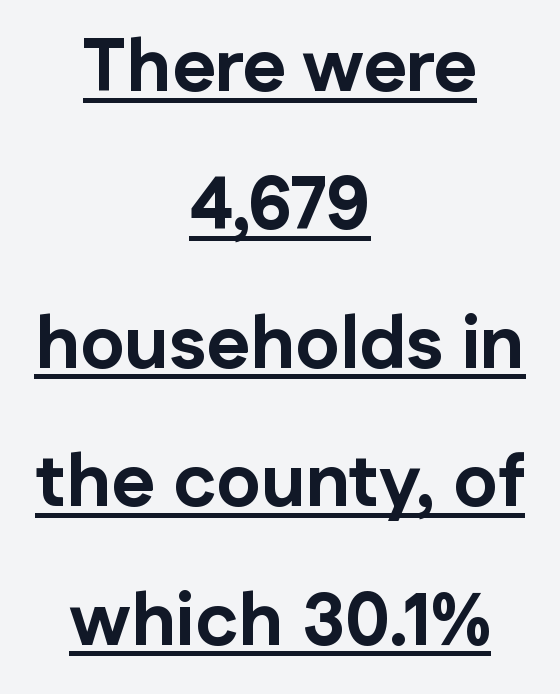
{"serif": "no", "italic": "no", "bold": "yes", "weight": "bold", "width": "normal", "stroke_contrast": "low", "x_height": "medium", "monospaced": "no", "underline": "yes", "align": "center", "line_spacing_ratio": 1.87, "letter_spacing": "normal", "letter_spacing_em": 0.0, "glyph_px": 74}
